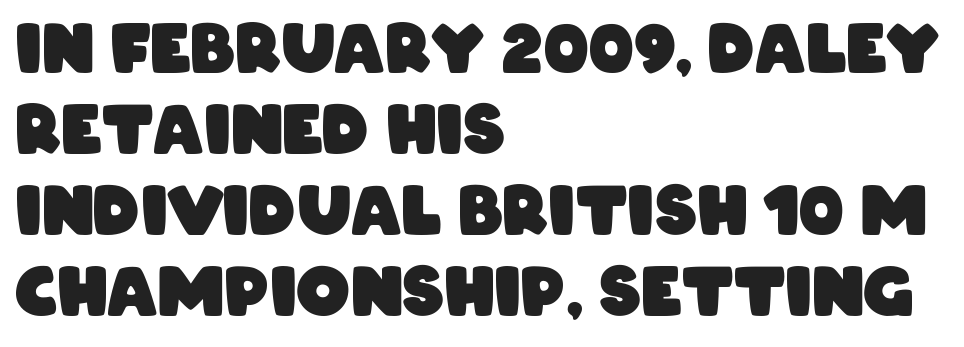
Q: Is the text bold? A: Yes.
Q: Is the typeface a serif or a sans-serif typeface? A: Sans-serif.
Q: Is the text underlined? A: No.
Q: How is the paragraph aligned? A: Left-aligned.
Q: Is the spacing between letters normal or unusually wide? A: Normal.
Q: Width (condensed, normal, or wide)? A: Condensed.
Q: Stroke contrast? A: Low.
Q: x-height? A: Large.
Q: Monospaced? A: No.
